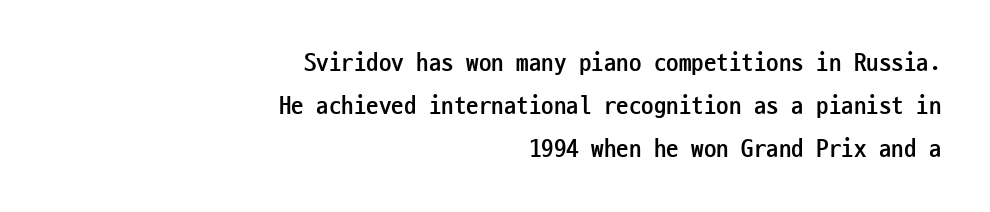
A dark, heavy texture on the line: the type is bold. The paragraph shown leans on its right margin. Unmarked baselines from the first word to the last. Inter-character spacing is left at the font's built-in metrics.
